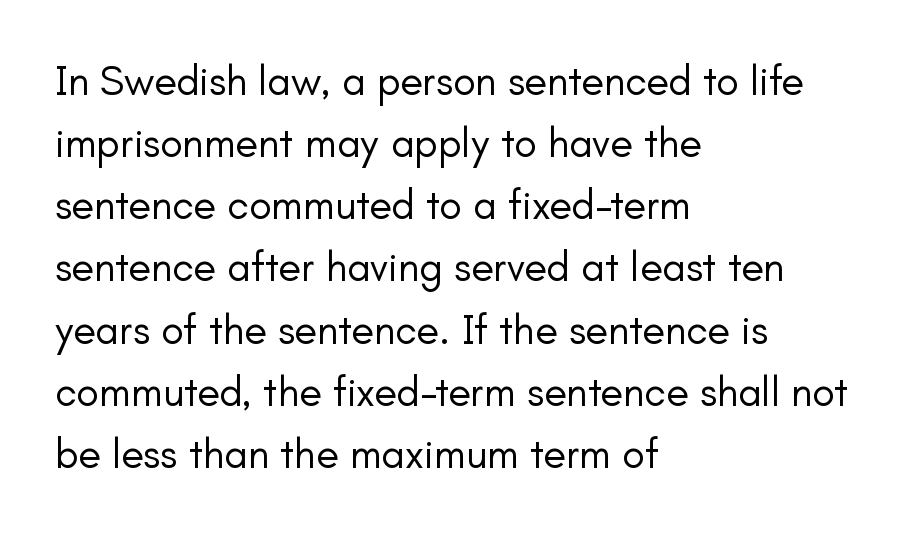
The face looks like a standard text weight, possibly lighter. The passage shown is typeset with a sans-serif family. A classic flush-left, rag-right setting is used for this passage. Designer's note — italics off, roman on. Do the characters align in a grid? No, the font is proportional. Leading: standard.
